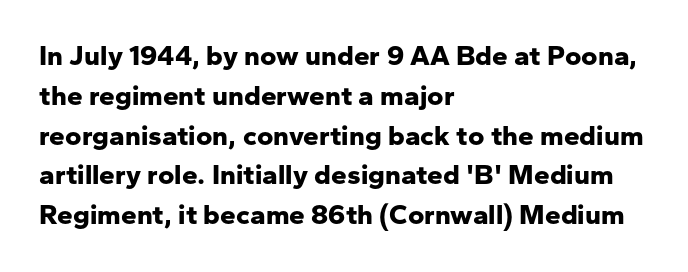
{"serif": "no", "italic": "no", "bold": "yes", "weight": "bold", "width": "normal", "stroke_contrast": "low", "x_height": "medium", "monospaced": "no", "underline": "no", "align": "left", "line_spacing": "normal", "line_spacing_ratio": 1.42, "letter_spacing": "normal", "letter_spacing_em": 0.0, "glyph_px": 28}
